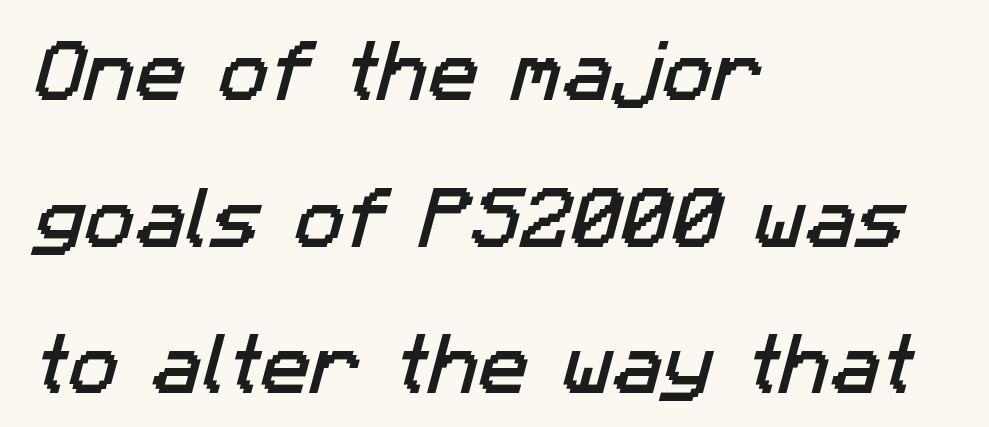
{"serif": "no", "width": "normal", "stroke_contrast": "low", "x_height": "medium", "monospaced": "no", "underline": "no", "align": "left", "line_spacing": "loose", "line_spacing_ratio": 2.19, "letter_spacing": "normal", "letter_spacing_em": 0.0, "glyph_px": 67}
